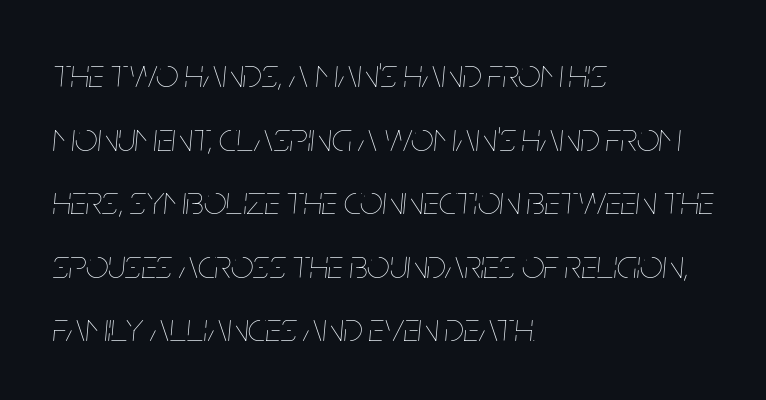
{"italic": "yes", "lean": "right", "slant_degrees": 5, "bold": "no", "weight": "thin", "width": "condensed", "stroke_contrast": "low", "x_height": "large", "monospaced": "no", "underline": "no", "align": "left", "line_spacing": "normal", "line_spacing_ratio": 1.59, "letter_spacing": "normal", "letter_spacing_em": 0.0, "glyph_px": 40}
